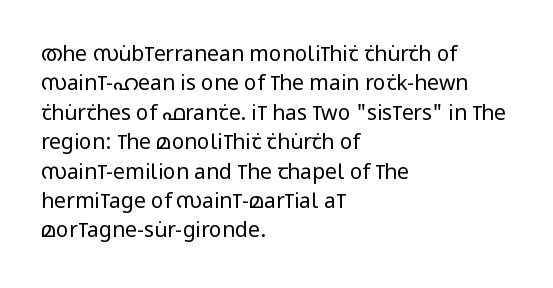
{"italic": "no", "bold": "no", "underline": "no", "align": "left", "line_spacing": "normal", "line_spacing_ratio": 1.4, "letter_spacing": "normal", "letter_spacing_em": 0.0, "glyph_px": 21}
